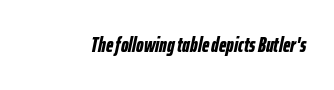
The image shows 21 px bold type, italic (leaning right); set normal letter spacing, not underlined.
